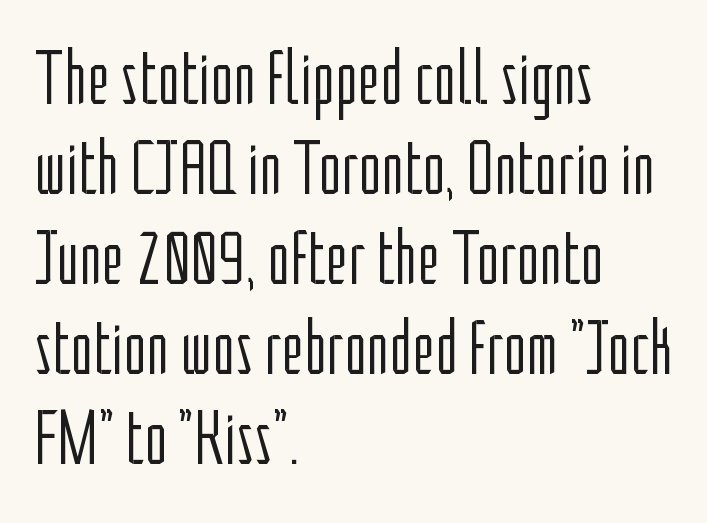
{"serif": "no", "italic": "no", "bold": "no", "weight": "light", "width": "condensed", "stroke_contrast": "low", "x_height": "medium", "monospaced": "no", "underline": "no", "align": "left", "line_spacing_ratio": 1.17, "letter_spacing": "normal", "letter_spacing_em": 0.0, "glyph_px": 77}
